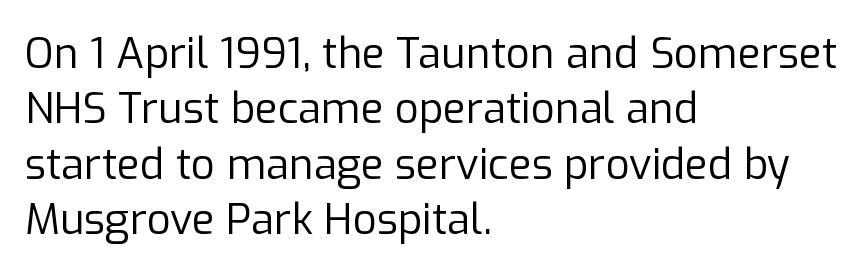
Q: Is the text bold? A: No.
Q: Is the text italic (slanted)? A: No, it is upright.
Q: Is the typeface a serif or a sans-serif typeface? A: Sans-serif.
Q: Is the text underlined? A: No.
Q: How is the paragraph aligned? A: Left-aligned.
Q: Is the spacing between letters normal or unusually wide? A: Normal.
Q: Is the spacing between lines tight, normal or loose? A: Normal.
Q: Width (condensed, normal, or wide)? A: Normal.
Q: Stroke contrast? A: Low.
Q: x-height? A: Medium.
Q: Monospaced? A: No.
